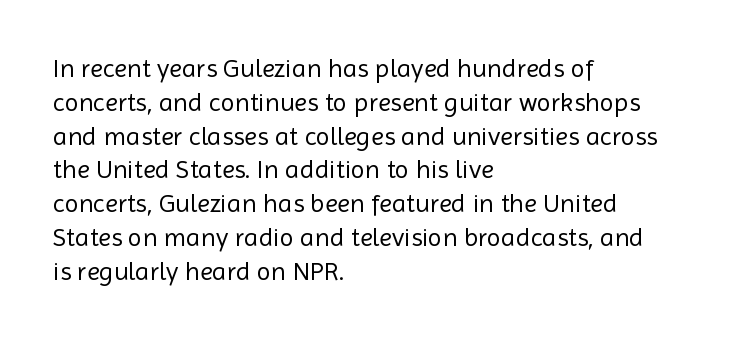
Q: Is the text bold? A: No.
Q: Is the text italic (slanted)? A: No, it is upright.
Q: Is the text underlined? A: No.
Q: How is the paragraph aligned? A: Left-aligned.
Q: Is the spacing between letters normal or unusually wide? A: Normal.
Q: Is the spacing between lines tight, normal or loose? A: Normal.
